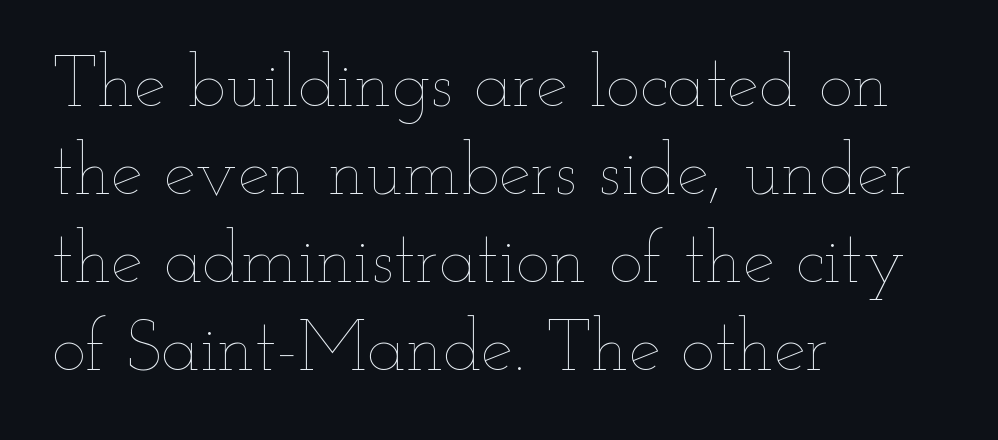
{"italic": "no", "bold": "no", "weight": "thin", "width": "wide", "stroke_contrast": "low", "x_height": "small", "monospaced": "no", "underline": "no", "align": "left", "line_spacing_ratio": 1.22, "letter_spacing": "normal", "letter_spacing_em": 0.0, "glyph_px": 72}
